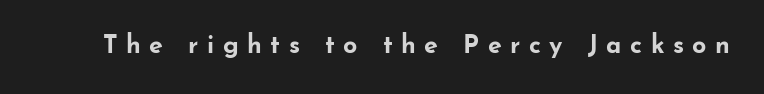
The image shows 25 px bold type, upright; set unusually wide letter spacing (+0.34 em), not underlined.
